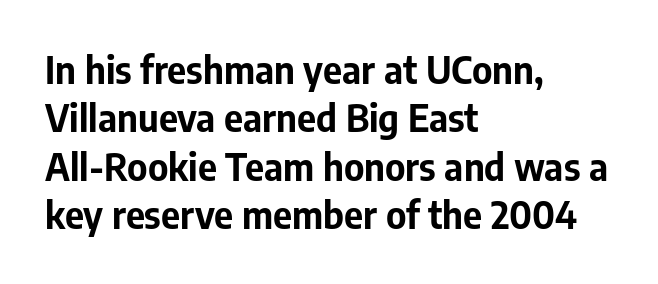
The image shows 37 px bold sans-serif type, upright; set left-aligned, normal line spacing (1.31x), normal letter spacing, not underlined; low stroke contrast and a medium x-height.
